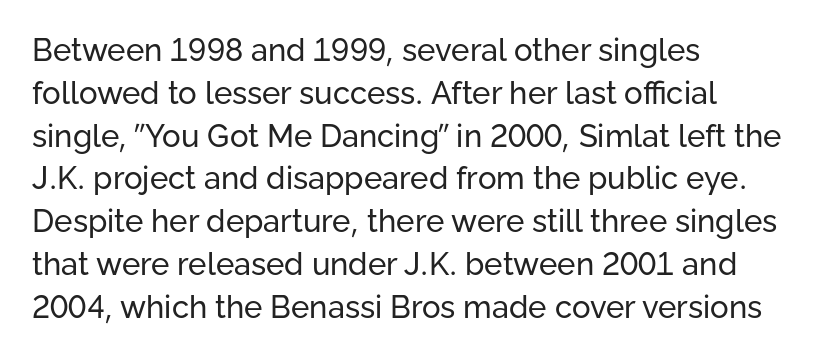
{"serif": "no", "italic": "no", "bold": "no", "weight": "regular", "width": "normal", "stroke_contrast": "low", "x_height": "medium", "monospaced": "no", "underline": "no", "align": "left", "line_spacing": "normal", "line_spacing_ratio": 1.38, "letter_spacing": "normal", "letter_spacing_em": 0.0, "glyph_px": 31}
